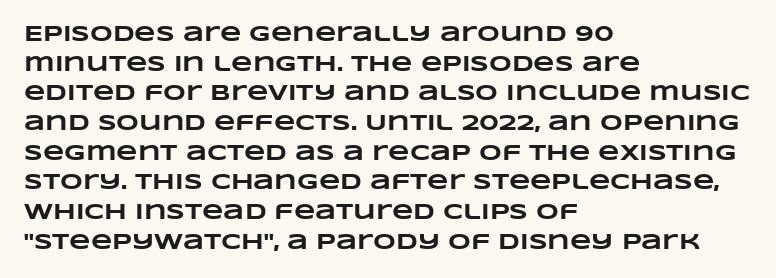
The typesetting leans heavy: a genuine bold. Leading: standard. The ragged edge is on the right, which tells us the setting is flush left. Spacing between characters is what you'd get straight out of the box. The passage shown is not underscored anywhere.
